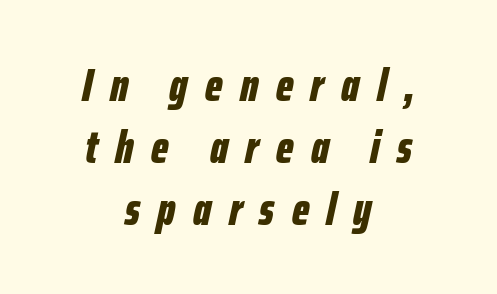
The image shows 47 px bold, condensed type, italic (leaning right); set centered, normal line spacing (1.32x), unusually wide letter spacing (+0.37 em), not underlined; low stroke contrast and a medium x-height.
